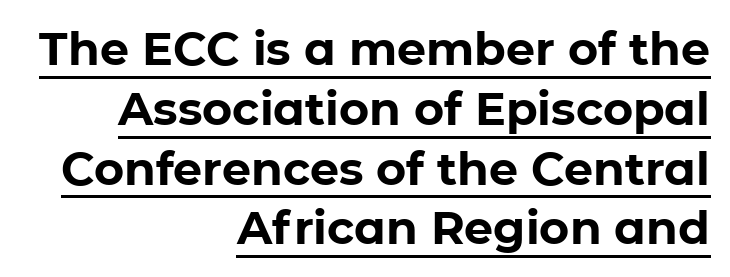
How would I describe the line gaps? Plain and ordinary. Designer's note — italics off, roman on. These lines are rendered in a variable-pitch font. The text block is weighted toward the right margin, trailing off unevenly leftward. Type style note: lacks serifs. A dark, heavy texture on the line: the type is bold.
